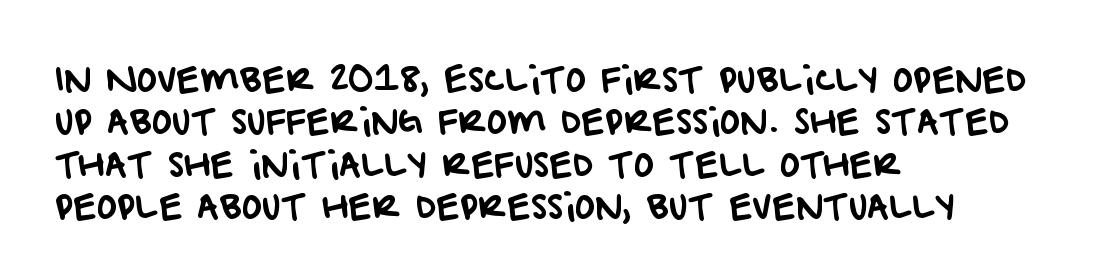
Q: Is the typeface a serif or a sans-serif typeface? A: Sans-serif.
Q: Is the text underlined? A: No.
Q: How is the paragraph aligned? A: Left-aligned.
Q: Is the spacing between letters normal or unusually wide? A: Normal.
Q: Is the spacing between lines tight, normal or loose? A: Normal.
Q: Width (condensed, normal, or wide)? A: Normal.
Q: Stroke contrast? A: Low.
Q: x-height? A: Large.
Q: Monospaced? A: No.
